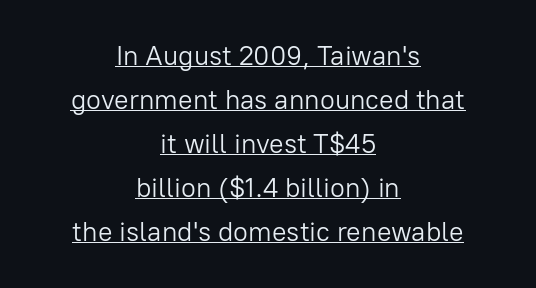
The image shows 27 px text type, upright; set centered, normal line spacing (1.63x), normal letter spacing, underlined.
